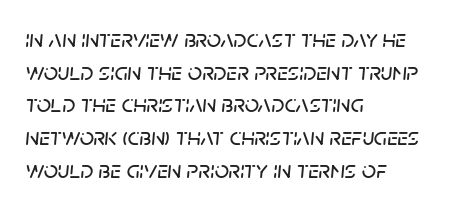
Q: Is the text italic (slanted)? A: Yes, it leans right by about 5 degrees.
Q: Is the text underlined? A: No.
Q: How is the paragraph aligned? A: Left-aligned.
Q: Is the spacing between letters normal or unusually wide? A: Normal.
Q: Is the spacing between lines tight, normal or loose? A: Normal.
